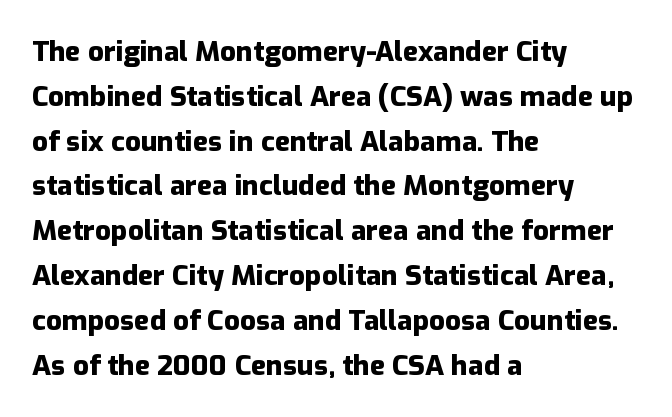
Q: Is the text bold? A: Yes.
Q: Is the text italic (slanted)? A: No, it is upright.
Q: Is the typeface a serif or a sans-serif typeface? A: Sans-serif.
Q: Is the text underlined? A: No.
Q: How is the paragraph aligned? A: Left-aligned.
Q: Is the spacing between letters normal or unusually wide? A: Normal.
Q: Is the spacing between lines tight, normal or loose? A: Normal.
Q: Width (condensed, normal, or wide)? A: Normal.
Q: Stroke contrast? A: Low.
Q: x-height? A: Medium.
Q: Monospaced? A: No.
